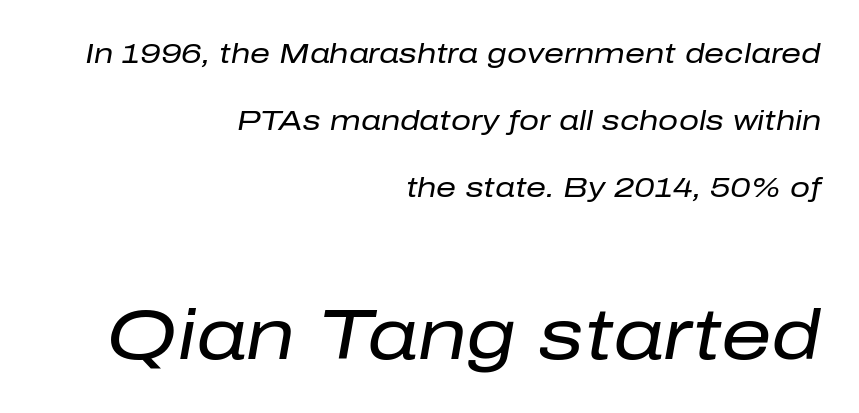
Each letter keeps its own natural width here, so spacing adapts to shape. Has an underline been added? It has not. Students, observe: this is what heavily led, spacious text looks like. The axis of the letterforms is tilted away from vertical.
